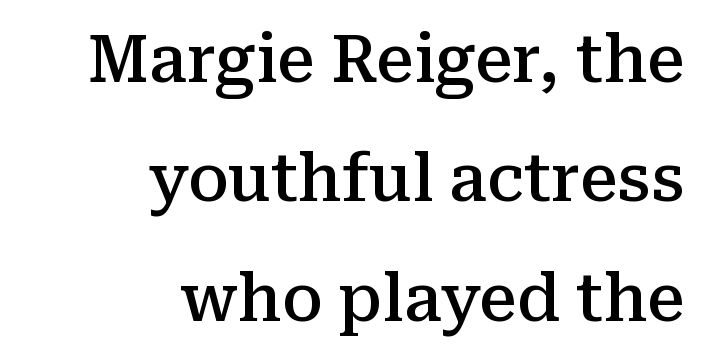
Proportional: the letters do not fall into vertical columns. Its strokes are somewhat broadened, the hallmark of semibold type. Check under the words: just untouched page. Typeset ragged left — the right edge is the straight one. This rendering leaves character spacing at its baseline value. This sample uses a serif face.
